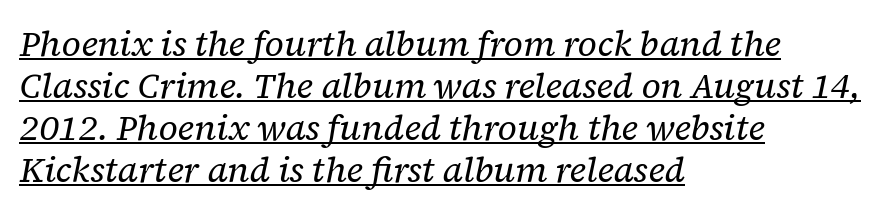
The image shows 35 px regular-weight serif type, italic (leaning right); set left-aligned, line spacing 1.2x, normal letter spacing, underlined; low stroke contrast and a medium x-height.
